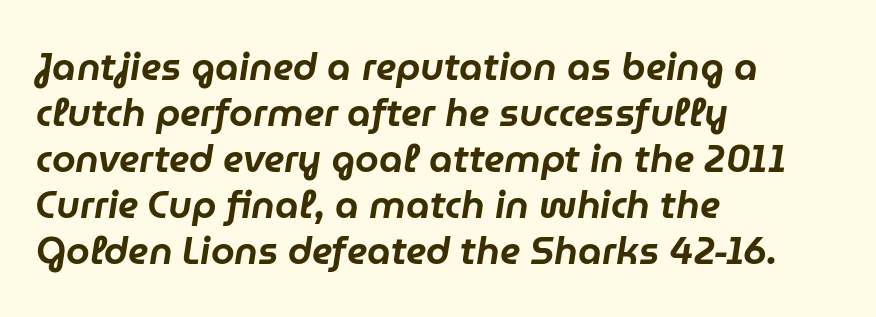
{"italic": "yes", "lean": "right", "slant_degrees": 9, "width": "normal", "stroke_contrast": "low", "x_height": "medium", "monospaced": "no", "underline": "no", "align": "left", "line_spacing_ratio": 1.21, "letter_spacing": "normal", "letter_spacing_em": 0.0, "glyph_px": 38}
